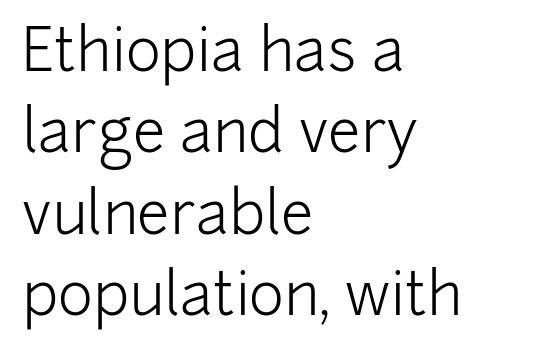
The image shows 59 px light sans-serif type, upright; set left-aligned, normal line spacing (1.38x), normal letter spacing, not underlined; low stroke contrast and a medium x-height.
